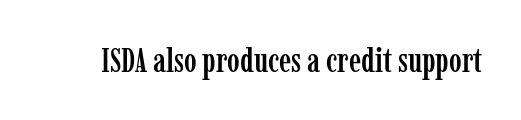
The image shows 34 px condensed serif type, upright; set normal letter spacing, not underlined; low stroke contrast and a medium x-height.
